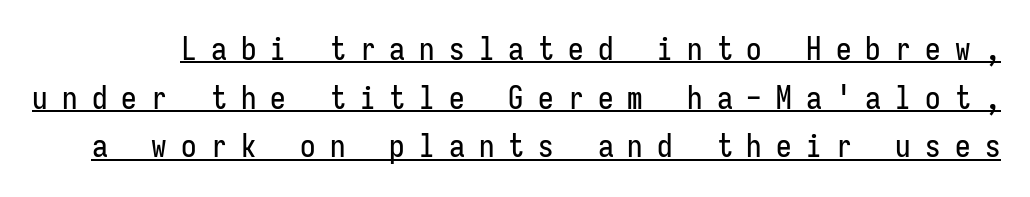
Honestly, the underline is the first thing you notice here. Examine the stroke ends and you'll find no serifs. Evenly set lines give the paragraph a standard silhouette. Characters follow at a spacing far wider than the type designer built in. Rendered with straight, roman letterforms. Looks like terminal output: every glyph gets an equal slot.
